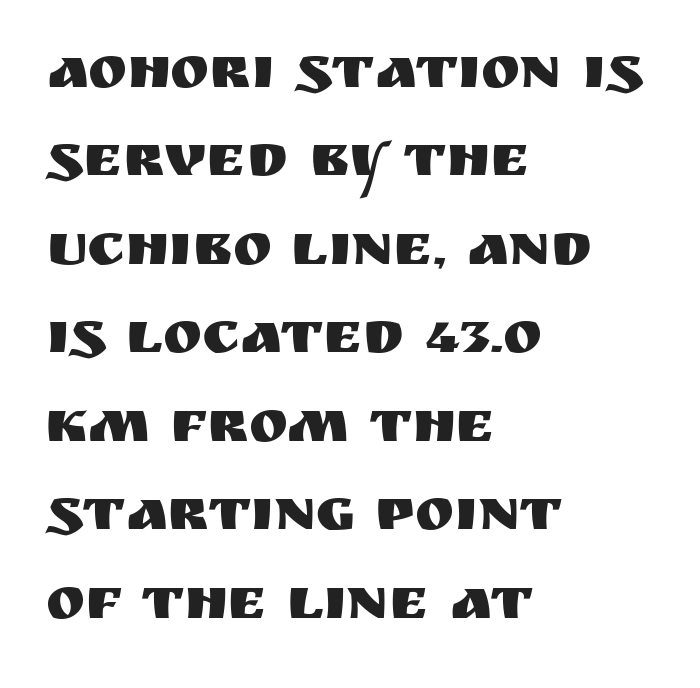
Q: Is the text italic (slanted)? A: No, it is upright.
Q: Is the typeface a serif or a sans-serif typeface? A: Sans-serif.
Q: Is the text underlined? A: No.
Q: How is the paragraph aligned? A: Left-aligned.
Q: Is the spacing between letters normal or unusually wide? A: Normal.
Q: Is the spacing between lines tight, normal or loose? A: Normal.
Q: Width (condensed, normal, or wide)? A: Normal.
Q: Stroke contrast? A: Medium.
Q: x-height? A: Large.
Q: Monospaced? A: No.
